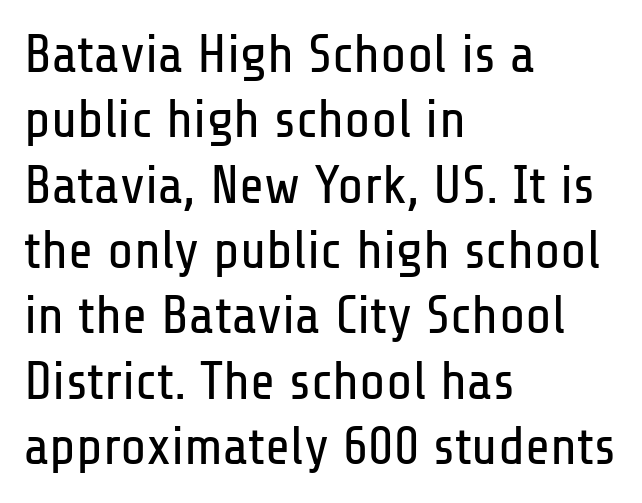
Teacher's note: observe the even left margin — that is flush-left alignment. This is not heavy type; no bold has been used. Serifs: no, the terminals of the letterforms are clean. When letters stand straight like this, we call the style roman or upright. The baseline area is clear.
